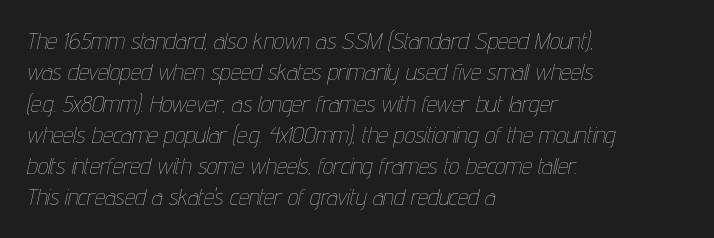
The image shows 23 px text type, italic (leaning right); set left-aligned, normal line spacing (1.36x), normal letter spacing, not underlined.
